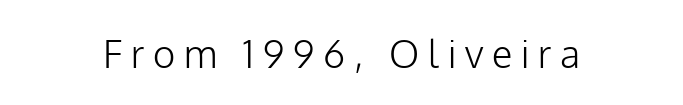
Vertical strokes here are truly vertical. Each letter keeps its own natural width here, so spacing adapts to shape. The horizontal fit of the characters is loose and conspicuously gappy. No heavy texture on the line: the type isn't bold. This rendering employs a face without finishing strokes, i.e., a sans-serif.
